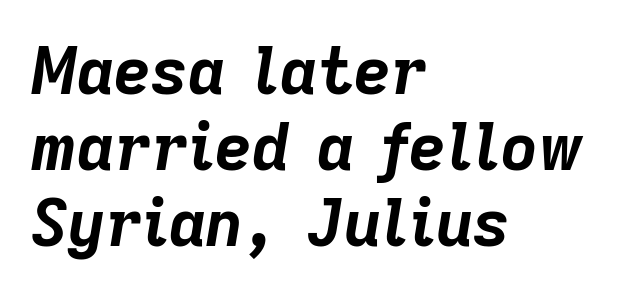
Q: Is the text bold? A: Yes.
Q: Is the text italic (slanted)? A: Yes, it leans right by about 9 degrees.
Q: Is the text underlined? A: No.
Q: How is the paragraph aligned? A: Left-aligned.
Q: Is the spacing between letters normal or unusually wide? A: Normal.
Q: Width (condensed, normal, or wide)? A: Normal.
Q: Stroke contrast? A: Low.
Q: x-height? A: Medium.
Q: Monospaced? A: No.
